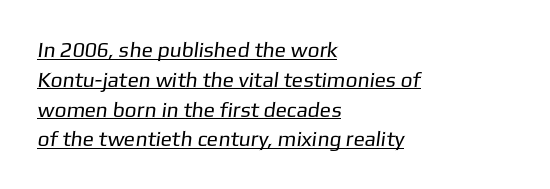
Horizontal alignment here is leftward, the default for most running prose. The face used here is rendered with its standard letterfit. Students, observe: this is what conventionally led text looks like. This reads as an unemphasized weight, regular at the heaviest.
